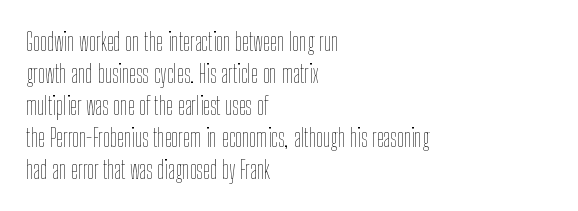
The image shows 25 px text type, upright; set left-aligned, normal line spacing (1.28x), normal letter spacing, not underlined.
